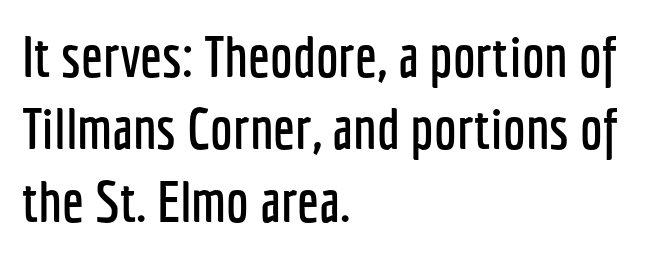
{"serif": "no", "italic": "no", "width": "condensed", "stroke_contrast": "low", "x_height": "medium", "monospaced": "no", "underline": "no", "align": "left", "line_spacing": "normal", "line_spacing_ratio": 1.27, "letter_spacing": "normal", "letter_spacing_em": 0.0, "glyph_px": 57}
